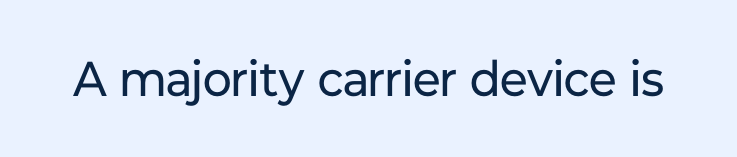
{"serif": "no", "italic": "no", "bold": "no", "weight": "regular", "width": "normal", "stroke_contrast": "low", "x_height": "medium", "monospaced": "no", "underline": "no", "letter_spacing": "normal", "letter_spacing_em": 0.0, "glyph_px": 49}
